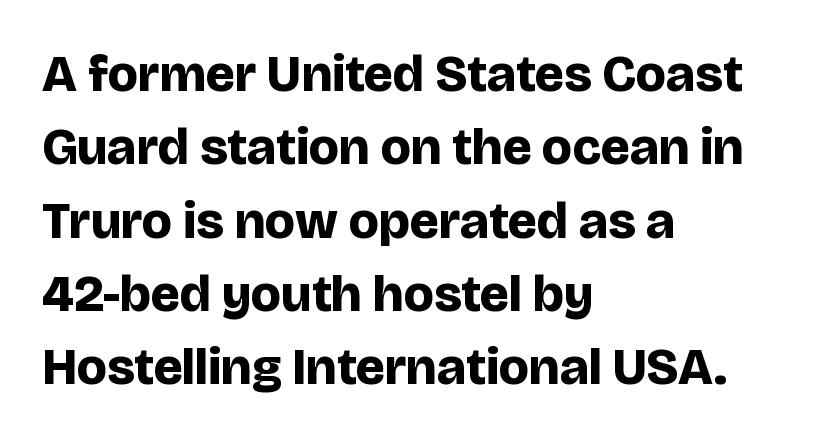
The letters are bold, with thick, heavy strokes. Spacing verdict: proportional, widths tailored to each character. Characters follow at the spacing the type designer built in. Examine the stroke ends and you'll find no serifs. Students, observe: this is what conventionally led text looks like.
